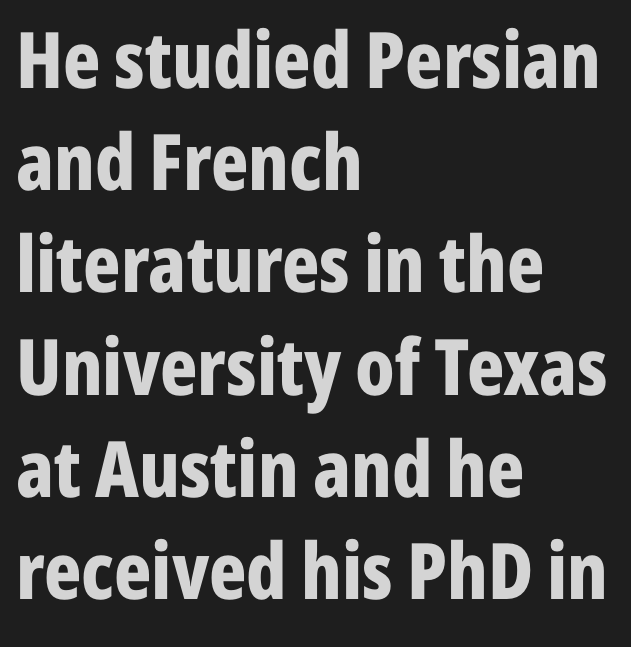
In terms of posture, this sample is upright. The ragged edge is on the right, which tells us the setting is flush left. Is this a sans? Yes — the strokes have no serifs. Each letter keeps its own natural width here, so spacing adapts to shape.
